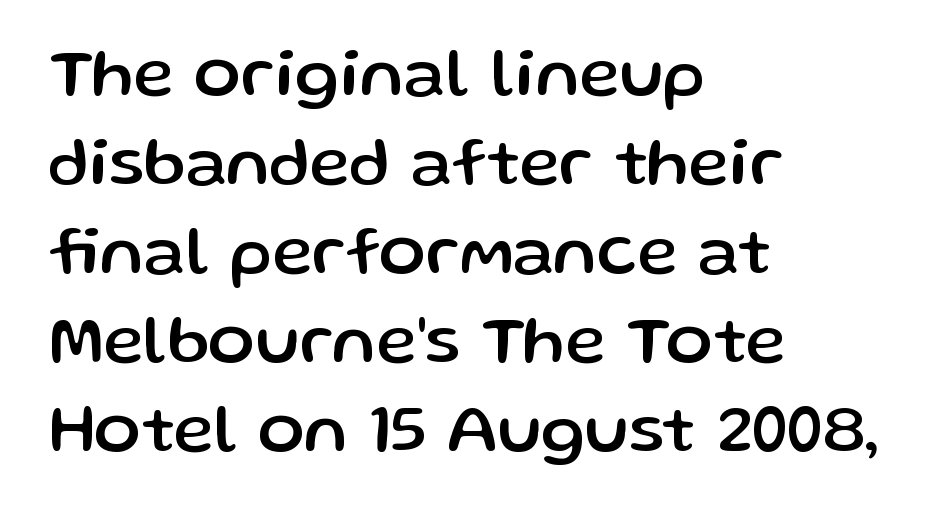
The image shows 69 px sans-serif type, upright; set left-aligned, normal line spacing (1.29x), normal letter spacing, not underlined; low stroke contrast and a medium x-height.
